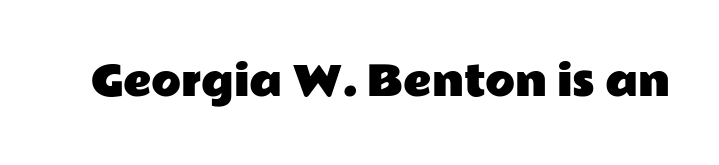
The image shows 39 px wide sans-serif type, upright; set normal letter spacing, not underlined; low stroke contrast and a medium x-height.
